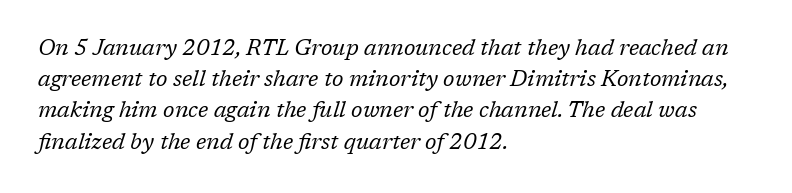
{"italic": "yes", "lean": "right", "slant_degrees": 17, "bold": "no", "underline": "no", "align": "left", "line_spacing": "normal", "line_spacing_ratio": 1.42, "letter_spacing": "normal", "letter_spacing_em": 0.0, "glyph_px": 22}
